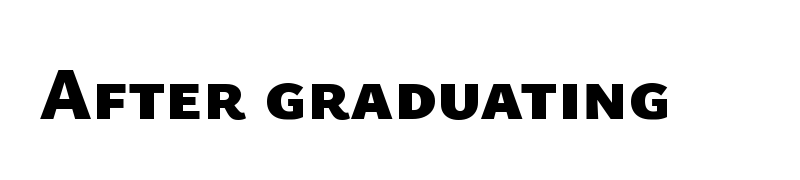
Q: Is the text bold? A: Yes.
Q: Is the typeface a serif or a sans-serif typeface? A: Sans-serif.
Q: Is the text underlined? A: No.
Q: Is the spacing between letters normal or unusually wide? A: Normal.
Q: Width (condensed, normal, or wide)? A: Normal.
Q: Stroke contrast? A: Low.
Q: x-height? A: Medium.
Q: Monospaced? A: No.
